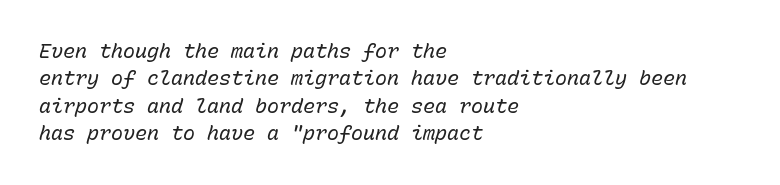
A typesetter would mark this as italic. Reading down the column, the eye jumps a familiar distance to each next line. There is no visible air inserted between adjacent glyphs. The font sits on the lighter half of the weight spectrum, regular included. The passage shown is not underscored anywhere. The typesetter chose a ragged-right arrangement here.
